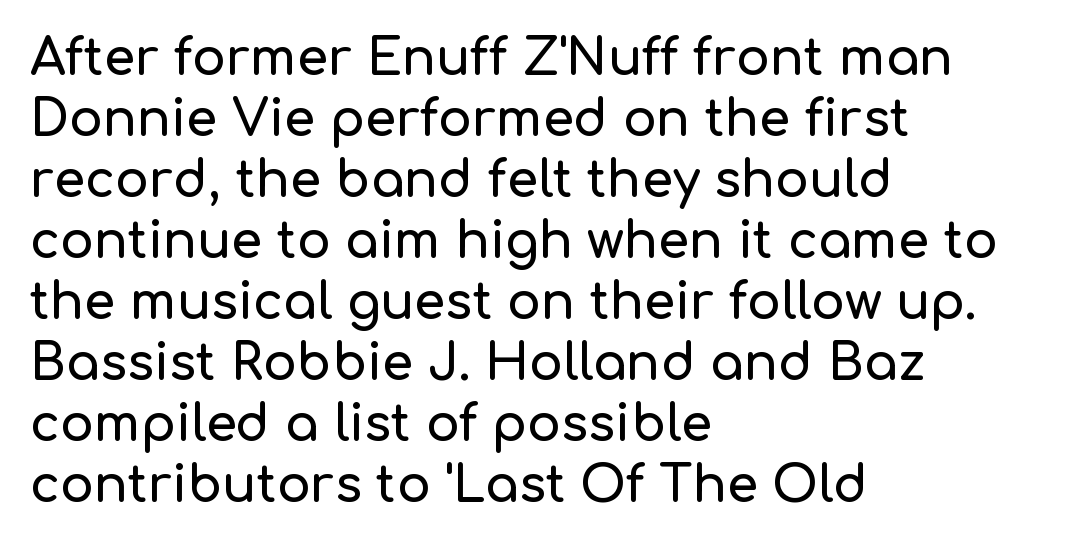
{"serif": "no", "italic": "no", "width": "normal", "stroke_contrast": "low", "x_height": "medium", "monospaced": "no", "underline": "no", "align": "left", "line_spacing_ratio": 1.22, "letter_spacing": "normal", "letter_spacing_em": 0.0, "glyph_px": 50}
